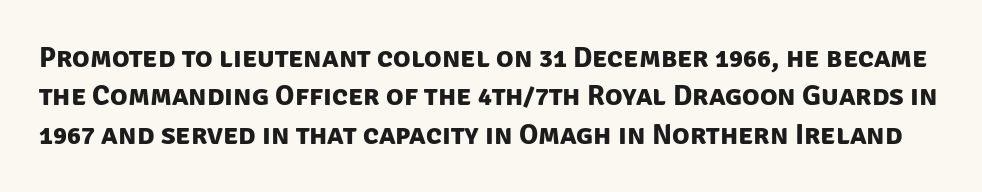
Examine the stroke ends and you'll find no serifs. A clean baseline with only descenders dipping below it. Tracking value appears to be zero — textbook default spacing. Does the weight exceed regular? Yes, all the way to bold. Is this a fixed-width face? No — the glyphs have proportional, varying widths. This sample keeps an unexceptional amount of space between lines.
